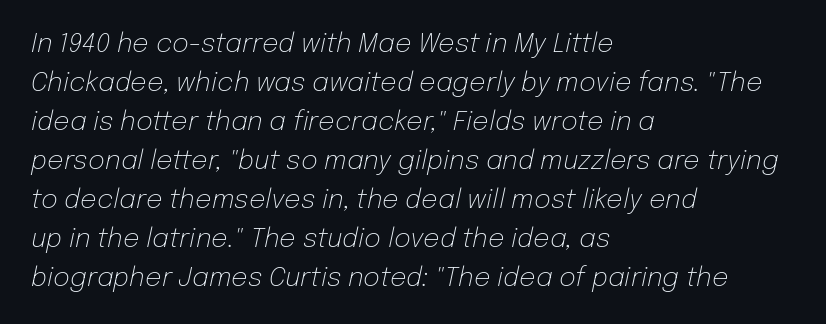
The image shows 26 px text type, italic (leaning right); set left-aligned, normal line spacing (1.5x), normal letter spacing, not underlined.
